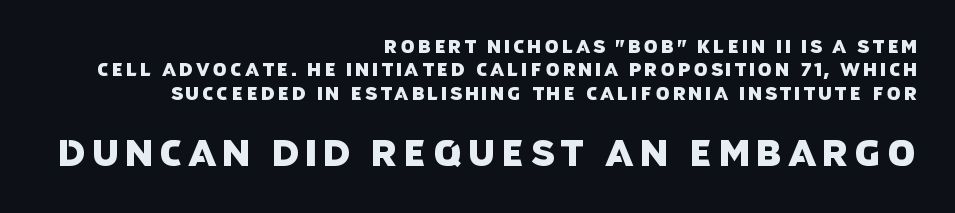
The lines are quadded right. A typesetter would label this face a sans. The passage shown begins with its smaller block and ends with its larger one. Evenly set lines give the paragraph a standard silhouette. The foot of each line stays bare and open. The face used here is proportionally spaced, like ordinary book or web type.
